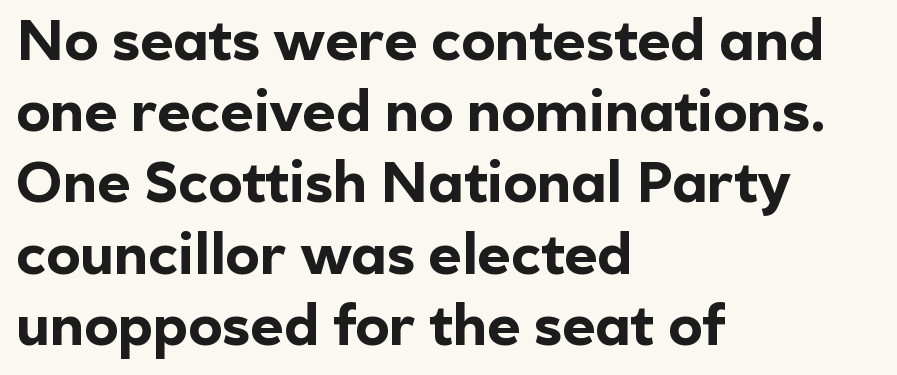
{"serif": "no", "italic": "no", "bold": "yes", "weight": "bold", "width": "normal", "x_height": "medium", "monospaced": "no", "underline": "no", "align": "left", "line_spacing": "normal", "line_spacing_ratio": 1.25, "letter_spacing": "normal", "letter_spacing_em": 0.0, "glyph_px": 57}
